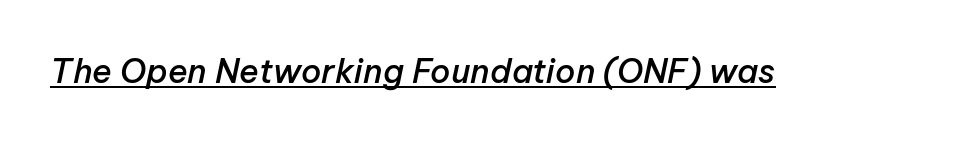
Q: Is the text bold? A: Semi-bold.
Q: Is the text italic (slanted)? A: Yes, it leans right by about 12 degrees.
Q: Is the text underlined? A: Yes.
Q: Is the spacing between letters normal or unusually wide? A: Normal.
Q: Width (condensed, normal, or wide)? A: Normal.
Q: Stroke contrast? A: Low.
Q: x-height? A: Medium.
Q: Monospaced? A: No.
